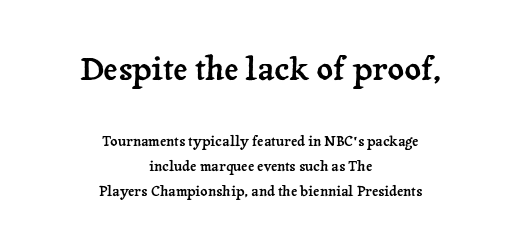
The image shows 32 px serif type, upright; set centered, line spacing 1.81x, normal letter spacing, not underlined; the first (top) block is 2.29x larger; low stroke contrast and a medium x-height.
